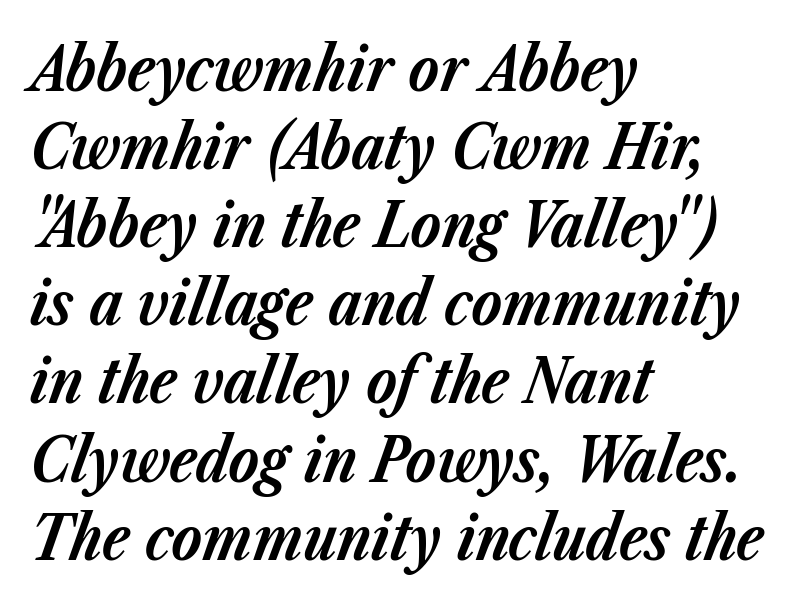
The image shows 62 px bold type, italic (leaning right); set left-aligned, normal line spacing (1.26x), normal letter spacing, not underlined; low stroke contrast and a medium x-height.
